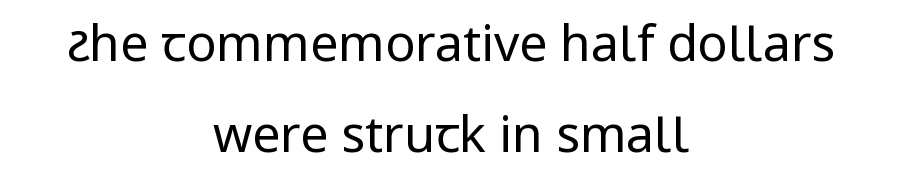
Q: Is the text bold? A: No.
Q: Is the text italic (slanted)? A: No, it is upright.
Q: Is the typeface a serif or a sans-serif typeface? A: Sans-serif.
Q: Is the text underlined? A: No.
Q: How is the paragraph aligned? A: Centered.
Q: Is the spacing between letters normal or unusually wide? A: Normal.
Q: Width (condensed, normal, or wide)? A: Normal.
Q: Stroke contrast? A: Low.
Q: x-height? A: Medium.
Q: Monospaced? A: No.
